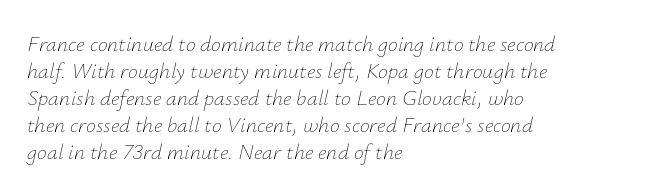
{"italic": "yes", "lean": "right", "slant_degrees": 12, "bold": "no", "underline": "no", "align": "left", "line_spacing_ratio": 1.23, "letter_spacing": "normal", "letter_spacing_em": 0.0, "glyph_px": 22}
